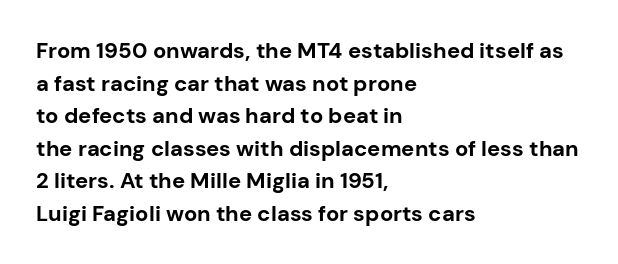
{"italic": "no", "bold": "yes", "underline": "no", "align": "left", "line_spacing": "normal", "line_spacing_ratio": 1.48, "letter_spacing": "normal", "letter_spacing_em": 0.0, "glyph_px": 22}
